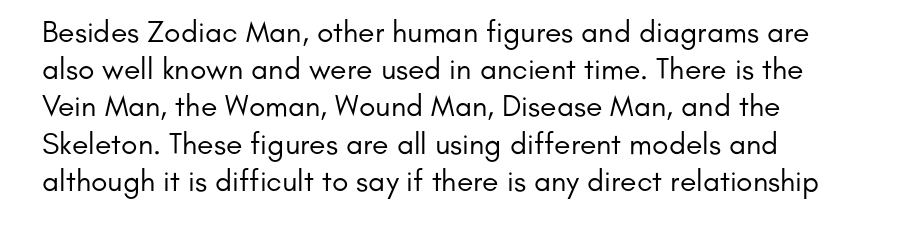
The image shows 30 px regular-weight sans-serif type, upright; set line spacing 1.24x, normal letter spacing, not underlined; low stroke contrast and a small x-height.
